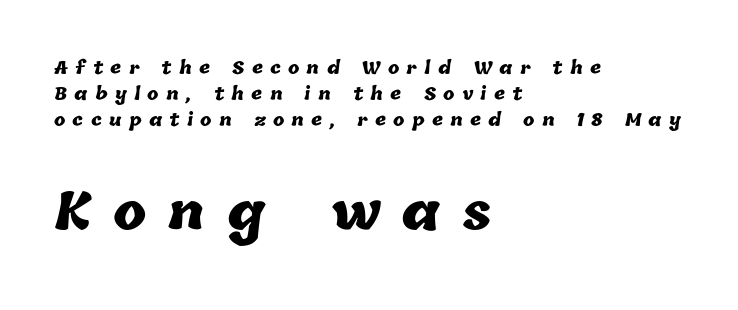
Q: Is the text bold? A: Yes.
Q: Is the text underlined? A: No.
Q: How is the paragraph aligned? A: Left-aligned.
Q: Is the spacing between letters normal or unusually wide? A: Unusually wide.
Q: Is the spacing between lines tight, normal or loose? A: Normal.
Q: Which block of text is set in a larger size, the first (top) or the second (bottom)? A: The second (bottom) one.
Q: Width (condensed, normal, or wide)? A: Normal.
Q: Stroke contrast? A: Low.
Q: x-height? A: Medium.
Q: Monospaced? A: No.
